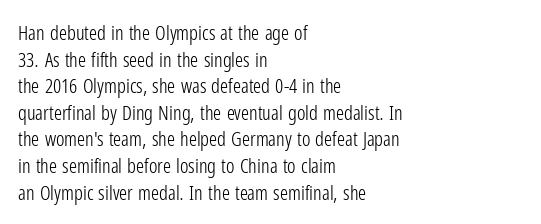
The image shows 20 px text type, upright; set left-aligned, normal line spacing (1.33x), normal letter spacing, not underlined.
